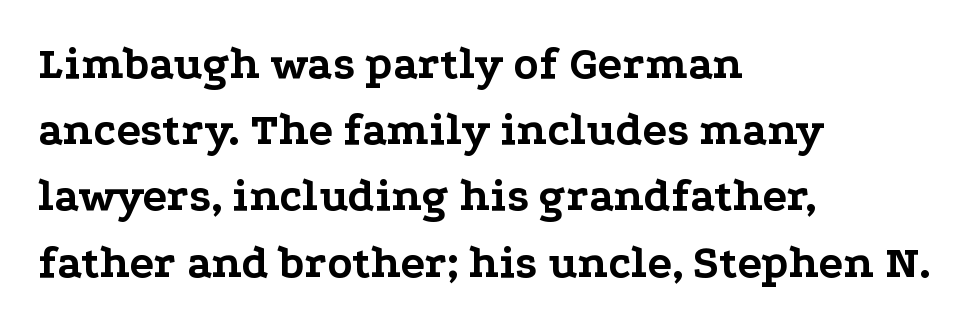
The image shows 46 px bold, wide serif type, upright; set left-aligned, normal line spacing (1.44x), normal letter spacing, not underlined; low stroke contrast and a medium x-height.
